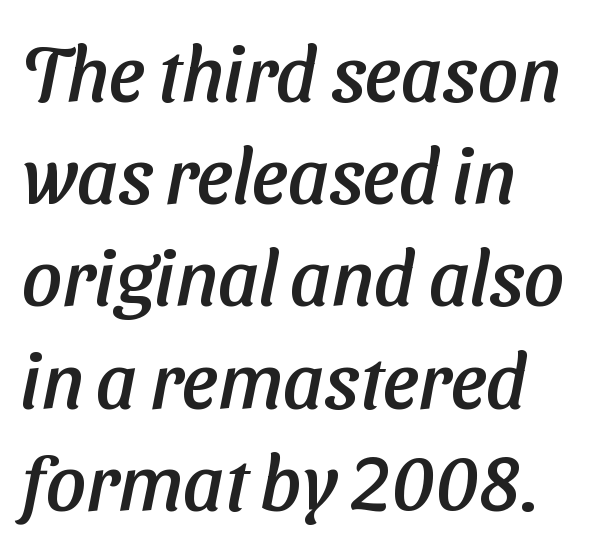
Q: Is the typeface a serif or a sans-serif typeface? A: Sans-serif.
Q: Is the text underlined? A: No.
Q: How is the paragraph aligned? A: Left-aligned.
Q: Is the spacing between letters normal or unusually wide? A: Normal.
Q: Is the spacing between lines tight, normal or loose? A: Normal.
Q: Width (condensed, normal, or wide)? A: Normal.
Q: Stroke contrast? A: Low.
Q: x-height? A: Medium.
Q: Monospaced? A: No.
